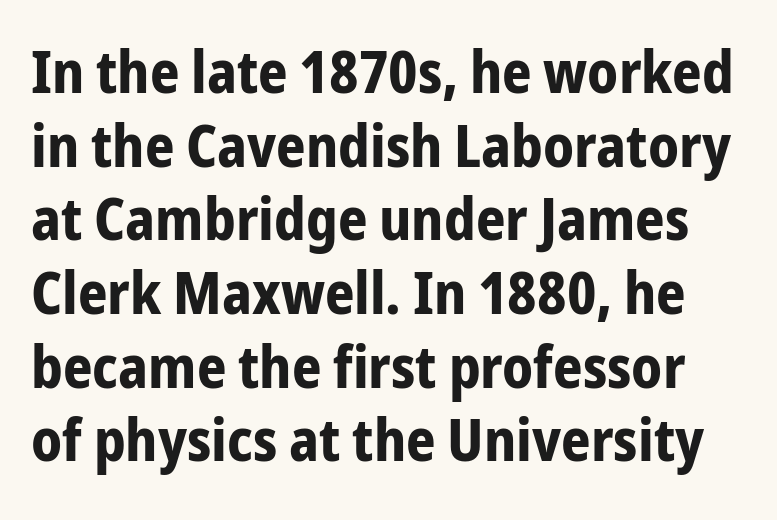
Q: Is the text bold? A: Yes.
Q: Is the text italic (slanted)? A: No, it is upright.
Q: Is the typeface a serif or a sans-serif typeface? A: Sans-serif.
Q: Is the text underlined? A: No.
Q: Is the spacing between letters normal or unusually wide? A: Normal.
Q: Is the spacing between lines tight, normal or loose? A: Normal.
Q: Width (condensed, normal, or wide)? A: Condensed.
Q: Stroke contrast? A: Low.
Q: x-height? A: Medium.
Q: Monospaced? A: No.
